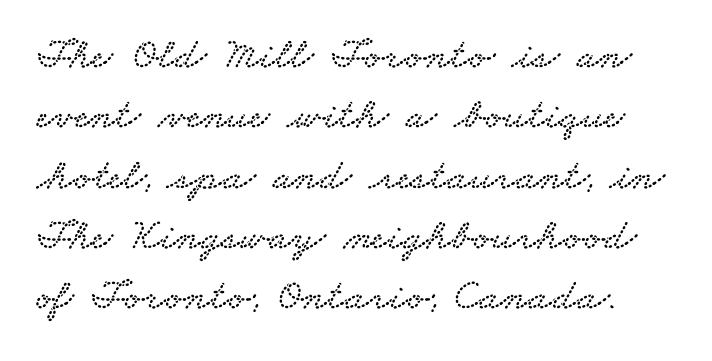
Bare-footed words on every line. These lines sit exactly where default settings would place them. The horizontal fit of the characters is conventional and even. You could not count columns in this text — the font is proportionally spaced.
